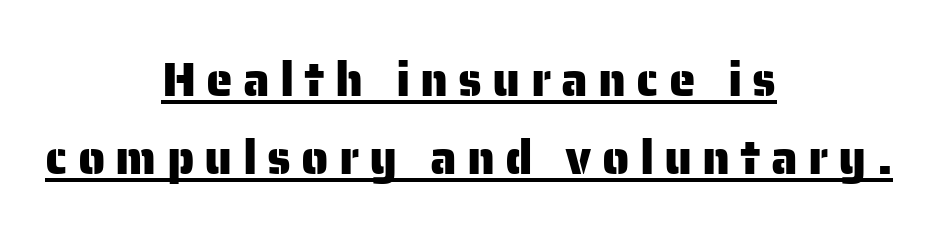
Q: Is the text italic (slanted)? A: No, it is upright.
Q: Is the typeface a serif or a sans-serif typeface? A: Sans-serif.
Q: Is the text underlined? A: Yes.
Q: How is the paragraph aligned? A: Centered.
Q: Is the spacing between letters normal or unusually wide? A: Unusually wide.
Q: Is the spacing between lines tight, normal or loose? A: Normal.
Q: Width (condensed, normal, or wide)? A: Normal.
Q: Stroke contrast? A: Low.
Q: x-height? A: Medium.
Q: Monospaced? A: No.
